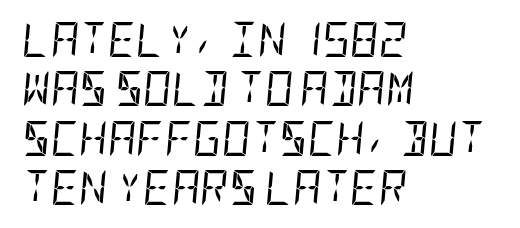
Q: Is the text bold? A: No.
Q: Is the text italic (slanted)? A: Yes, it leans right by about 5 degrees.
Q: Is the text underlined? A: No.
Q: How is the paragraph aligned? A: Left-aligned.
Q: Is the spacing between letters normal or unusually wide? A: Normal.
Q: Is the spacing between lines tight, normal or loose? A: Normal.
Q: Width (condensed, normal, or wide)? A: Condensed.
Q: Stroke contrast? A: Low.
Q: x-height? A: Large.
